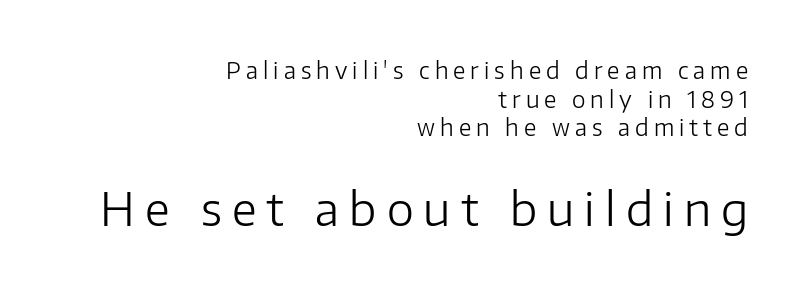
Q: Is the text bold? A: No.
Q: Is the text italic (slanted)? A: No, it is upright.
Q: Is the typeface a serif or a sans-serif typeface? A: Sans-serif.
Q: Is the text underlined? A: No.
Q: How is the paragraph aligned? A: Right-aligned.
Q: Is the spacing between letters normal or unusually wide? A: Unusually wide.
Q: Is the spacing between lines tight, normal or loose? A: Normal.
Q: Which block of text is set in a larger size, the first (top) or the second (bottom)? A: The second (bottom) one.
Q: Width (condensed, normal, or wide)? A: Normal.
Q: Stroke contrast? A: Low.
Q: x-height? A: Medium.
Q: Monospaced? A: No.
